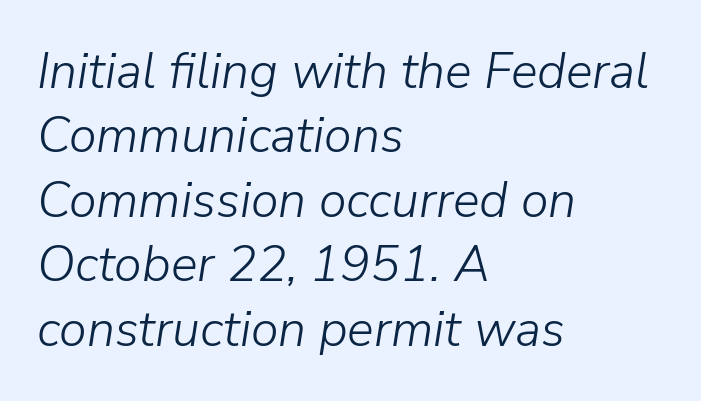
This rendering leaves character spacing at its baseline value. Each letter keeps its own natural width here, so spacing adapts to shape. Posture: slanted. Beneath every word, the page is bare. A classic flush-left, rag-right setting is used for this passage.
